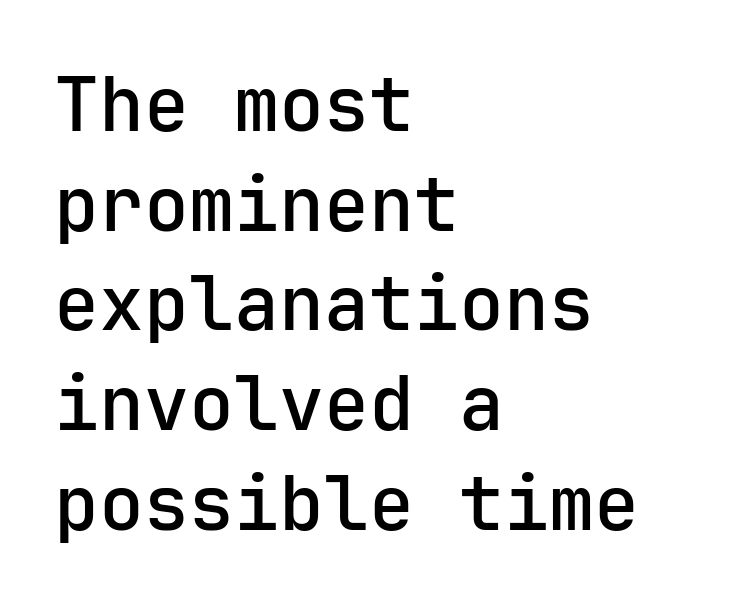
{"serif": "no", "italic": "no", "width": "normal", "stroke_contrast": "low", "x_height": "medium", "monospaced": "yes", "underline": "no", "align": "left", "line_spacing": "normal", "line_spacing_ratio": 1.33, "letter_spacing": "normal", "letter_spacing_em": 0.0, "glyph_px": 75}
